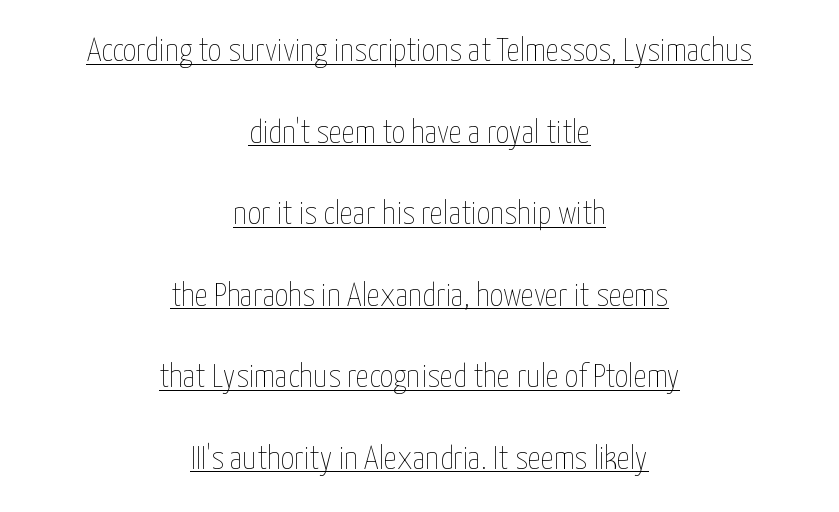
Q: Is the text bold? A: No.
Q: Is the text italic (slanted)? A: No, it is upright.
Q: Is the text underlined? A: Yes.
Q: How is the paragraph aligned? A: Centered.
Q: Is the spacing between letters normal or unusually wide? A: Normal.
Q: Is the spacing between lines tight, normal or loose? A: Loose.
Q: Width (condensed, normal, or wide)? A: Condensed.
Q: Stroke contrast? A: Low.
Q: x-height? A: Medium.
Q: Monospaced? A: No.
